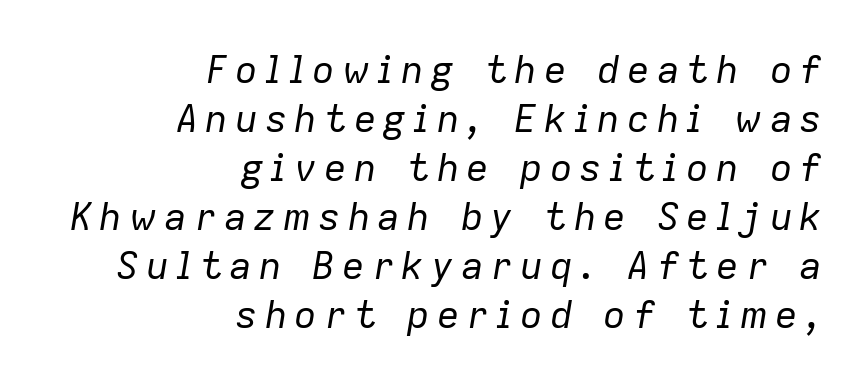
Q: Is the text bold? A: No.
Q: Is the text italic (slanted)? A: Yes, it leans right by about 9 degrees.
Q: Is the text underlined? A: No.
Q: How is the paragraph aligned? A: Right-aligned.
Q: Is the spacing between lines tight, normal or loose? A: Normal.
Q: Width (condensed, normal, or wide)? A: Normal.
Q: Stroke contrast? A: Low.
Q: x-height? A: Medium.
Q: Monospaced? A: No.
